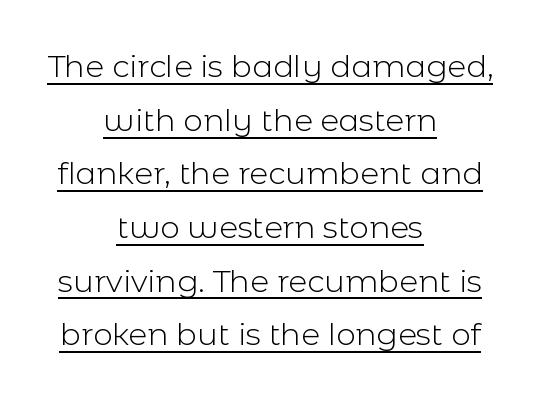
The font is comparable to plain body text, perhaps lighter. Caption: lettering with a line underneath. These lines are centered, leaving both edges ragged. Note the varied advance widths — an 'i' is clearly narrower than an 'm'. Letter spacing: default. Is this a sans? Yes — the strokes have no serifs.
